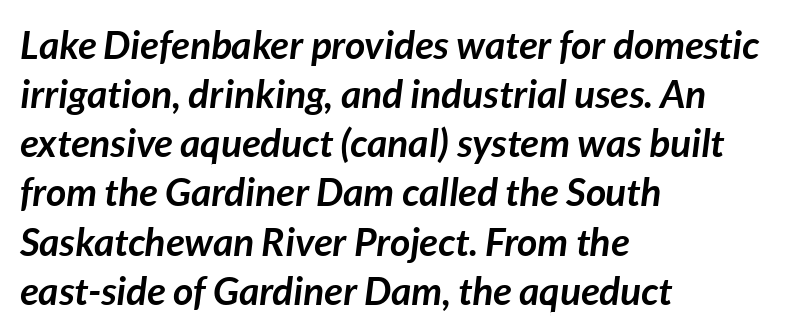
The image shows 39 px semibold type, italic (leaning right); set left-aligned, normal line spacing (1.26x), normal letter spacing, not underlined; low stroke contrast and a medium x-height.
